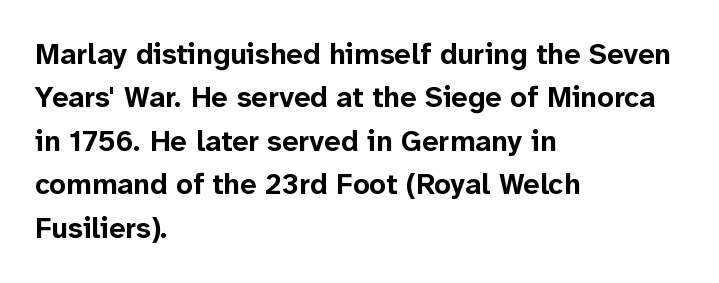
Q: Is the text bold? A: Yes.
Q: Is the text italic (slanted)? A: No, it is upright.
Q: Is the typeface a serif or a sans-serif typeface? A: Sans-serif.
Q: Is the text underlined? A: No.
Q: How is the paragraph aligned? A: Left-aligned.
Q: Is the spacing between letters normal or unusually wide? A: Normal.
Q: Is the spacing between lines tight, normal or loose? A: Normal.
Q: Width (condensed, normal, or wide)? A: Normal.
Q: Stroke contrast? A: Low.
Q: x-height? A: Medium.
Q: Monospaced? A: No.
